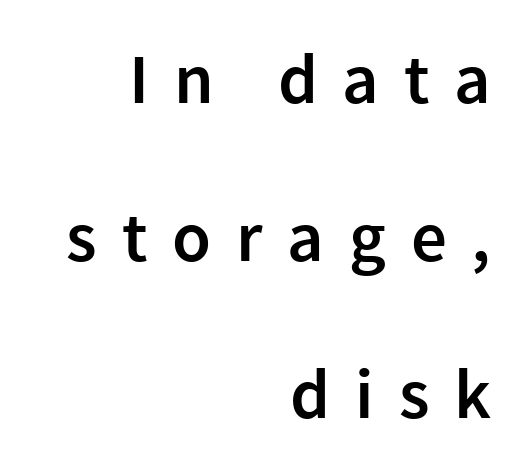
Q: Is the text bold? A: Semi-bold.
Q: Is the text italic (slanted)? A: No, it is upright.
Q: Is the typeface a serif or a sans-serif typeface? A: Sans-serif.
Q: Is the text underlined? A: No.
Q: How is the paragraph aligned? A: Right-aligned.
Q: Is the spacing between letters normal or unusually wide? A: Unusually wide.
Q: Is the spacing between lines tight, normal or loose? A: Loose.
Q: Width (condensed, normal, or wide)? A: Normal.
Q: x-height? A: Medium.
Q: Monospaced? A: No.
